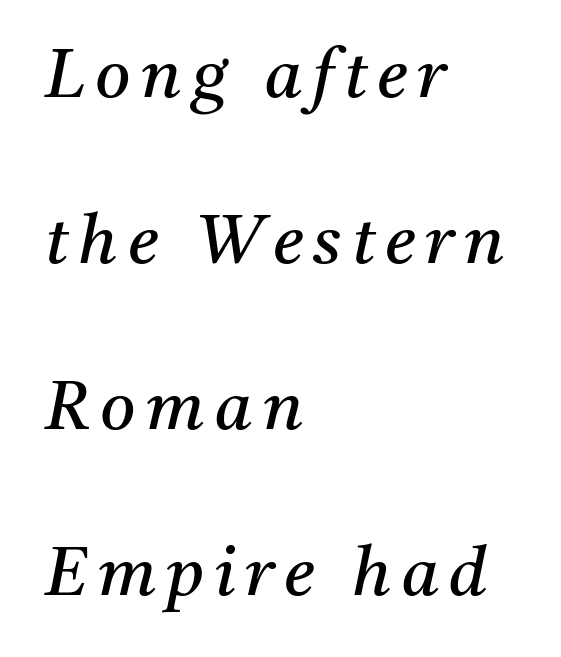
A great deal of white space separates one row of letters from the next. Each letter keeps its own natural width here, so spacing adapts to shape. Left-aligned paragraph, ragged on the right. The zone under the glyphs is completely vacant. This sample uses a serif face.
